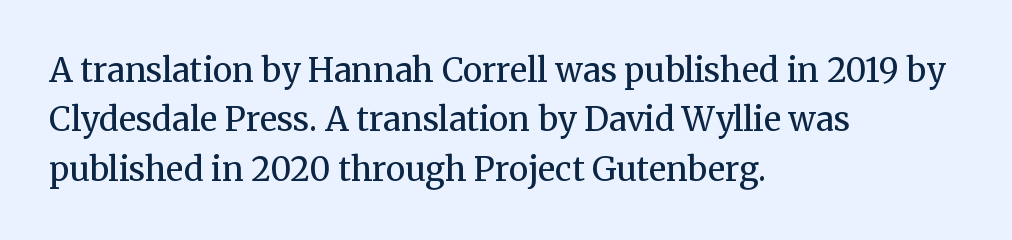
Q: Is the text bold? A: No.
Q: Is the text italic (slanted)? A: No, it is upright.
Q: Is the typeface a serif or a sans-serif typeface? A: Serif.
Q: Is the text underlined? A: No.
Q: How is the paragraph aligned? A: Left-aligned.
Q: Is the spacing between letters normal or unusually wide? A: Normal.
Q: Is the spacing between lines tight, normal or loose? A: Normal.
Q: Width (condensed, normal, or wide)? A: Normal.
Q: Stroke contrast? A: Medium.
Q: x-height? A: Medium.
Q: Monospaced? A: No.
